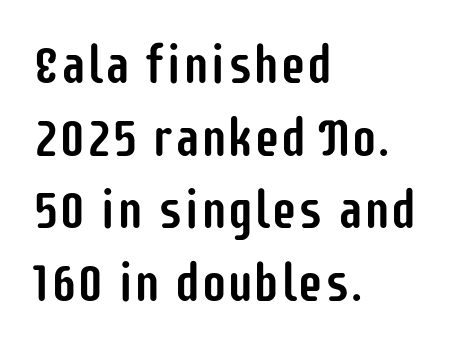
The image shows 53 px condensed sans-serif type, upright; set left-aligned, normal line spacing (1.37x), normal letter spacing, not underlined; low stroke contrast and a large x-height.
